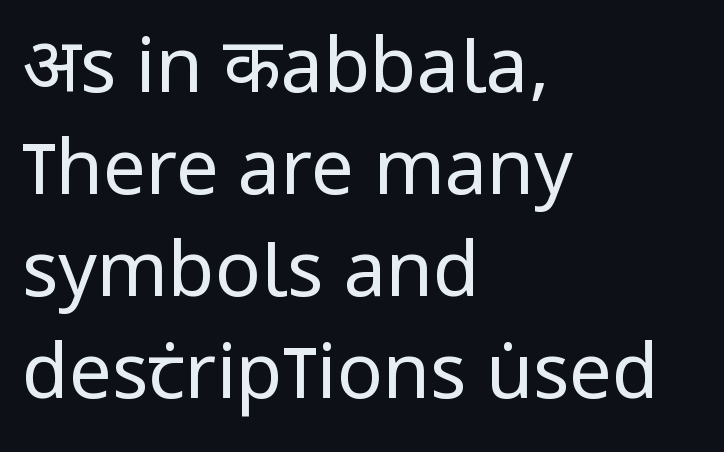
The image shows 76 px regular-weight, condensed sans-serif type, upright; set left-aligned, normal line spacing (1.34x), normal letter spacing, not underlined; low stroke contrast and a large x-height.
